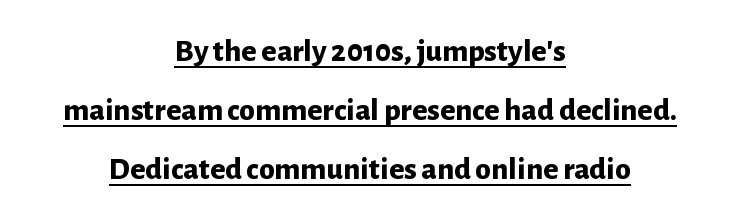
Q: Is the text bold? A: Yes.
Q: Is the text italic (slanted)? A: No, it is upright.
Q: Is the typeface a serif or a sans-serif typeface? A: Sans-serif.
Q: Is the text underlined? A: Yes.
Q: How is the paragraph aligned? A: Centered.
Q: Is the spacing between letters normal or unusually wide? A: Normal.
Q: Width (condensed, normal, or wide)? A: Normal.
Q: Stroke contrast? A: Low.
Q: x-height? A: Medium.
Q: Monospaced? A: No.
